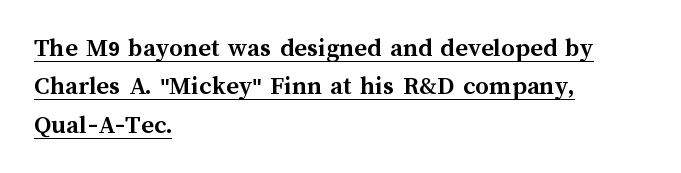
{"italic": "no", "bold": "yes", "underline": "yes", "align": "left", "line_spacing": "normal", "line_spacing_ratio": 1.42, "letter_spacing": "normal", "letter_spacing_em": 0.0, "glyph_px": 27}
